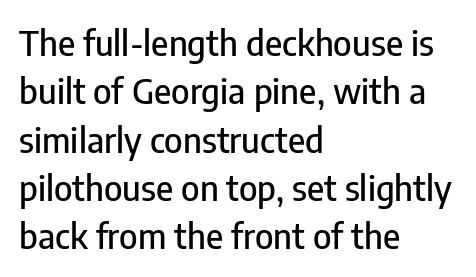
{"serif": "no", "italic": "no", "width": "condensed", "stroke_contrast": "low", "x_height": "medium", "monospaced": "no", "underline": "no", "align": "left", "line_spacing": "normal", "line_spacing_ratio": 1.38, "letter_spacing": "normal", "letter_spacing_em": 0.0, "glyph_px": 35}
